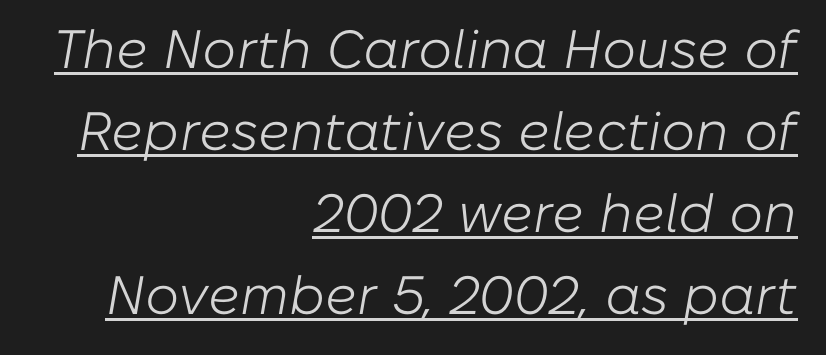
{"italic": "yes", "lean": "right", "slant_degrees": 10, "bold": "no", "weight": "light", "width": "normal", "stroke_contrast": "low", "x_height": "medium", "monospaced": "no", "underline": "yes", "align": "right", "line_spacing": "normal", "line_spacing_ratio": 1.52, "letter_spacing": "normal", "letter_spacing_em": 0.0, "glyph_px": 54}
